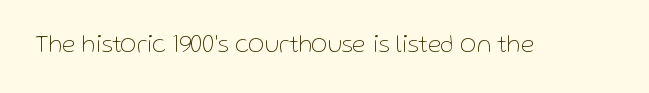
The rendering keeps characters at their native spacing. The font sits on the lighter half of the weight spectrum, regular included. Quick note: underline off. Is there any slant? The stems are plumb.
